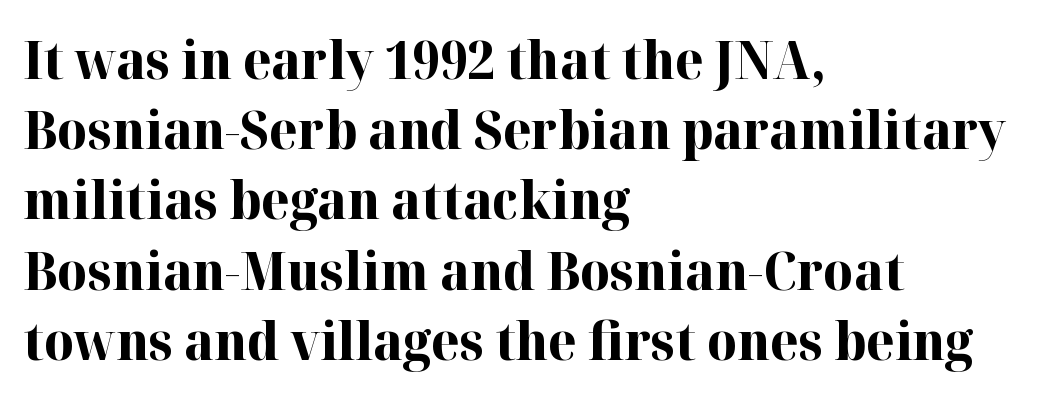
Varying glyph widths throughout — classic text-font behaviour. Old-style or modern, the face here clearly has serifs. Nobody touched the tracking dial on this one. Honestly, the row spacing looks completely unremarkable.
